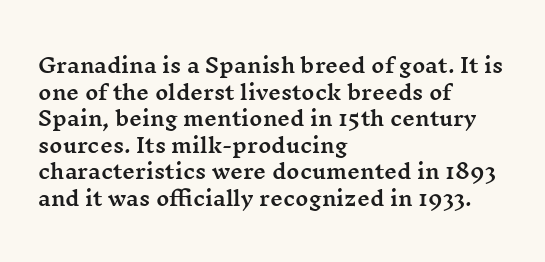
The image shows 20 px text type, upright; set left-aligned, normal line spacing (1.33x), normal letter spacing, not underlined.
